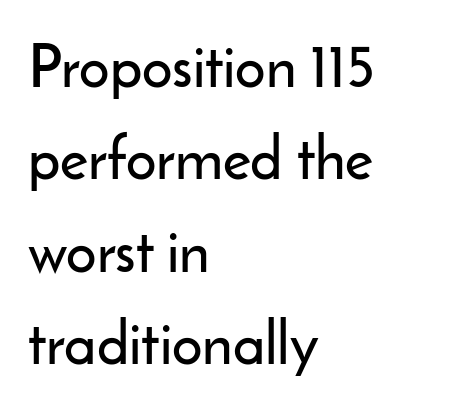
{"serif": "no", "italic": "no", "width": "normal", "stroke_contrast": "low", "x_height": "small", "monospaced": "no", "underline": "no", "align": "left", "line_spacing": "normal", "line_spacing_ratio": 1.54, "letter_spacing": "normal", "letter_spacing_em": 0.0, "glyph_px": 60}
